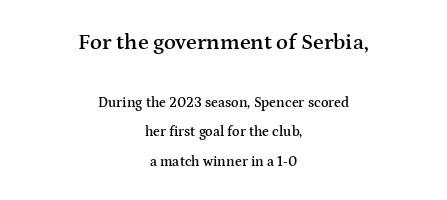
Every letter is mildly thick-stroked: semibold rather than bold. Unmarked baselines from the first word to the last. Reading down the block, each line starts at a different indent, mirrored at its end. This sample trades compactness for vertical openness between lines. The letters in the upper block stand taller than those in the block below.
